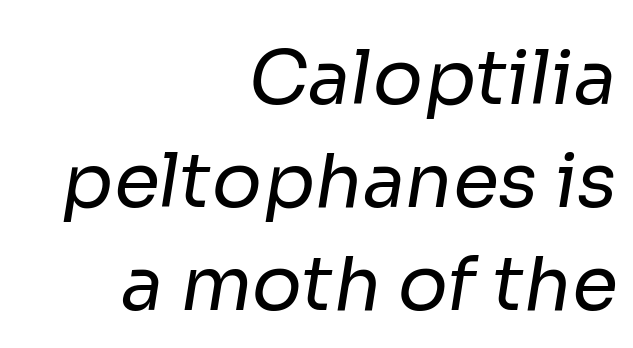
{"serif": "no", "bold": "no", "weight": "regular", "width": "normal", "stroke_contrast": "low", "x_height": "medium", "monospaced": "no", "underline": "no", "align": "right", "line_spacing": "normal", "line_spacing_ratio": 1.39, "letter_spacing": "normal", "letter_spacing_em": 0.0, "glyph_px": 74}
